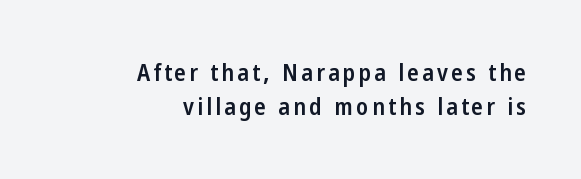
Q: Is the text bold? A: Semi-bold.
Q: Is the text italic (slanted)? A: No, it is upright.
Q: Is the text underlined? A: No.
Q: How is the paragraph aligned? A: Right-aligned.
Q: Is the spacing between lines tight, normal or loose? A: Normal.
